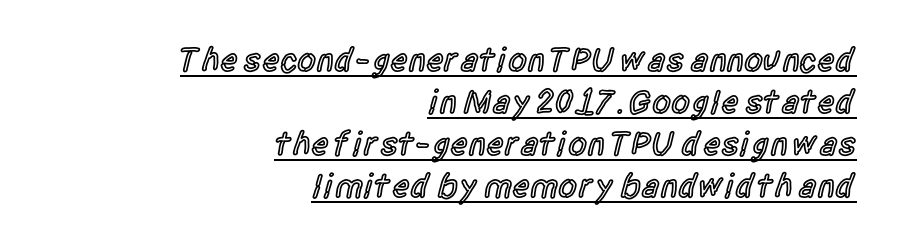
The image shows 34 px semibold, condensed sans-serif type; set right-aligned, line spacing 1.24x, normal letter spacing, underlined; a large x-height.
